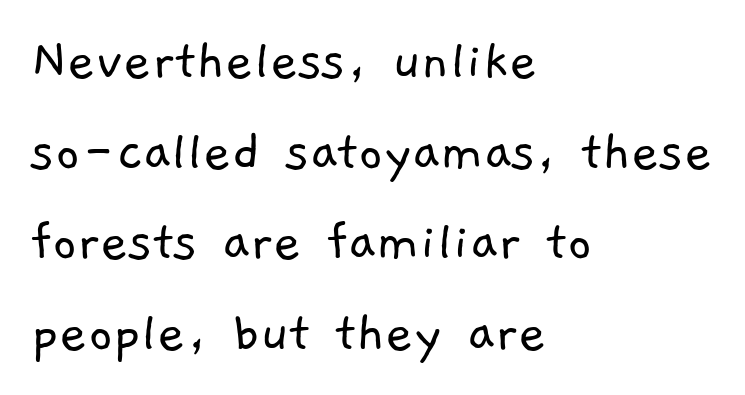
{"serif": "no", "bold": "no", "weight": "light", "width": "normal", "stroke_contrast": "low", "x_height": "medium", "monospaced": "no", "underline": "no", "align": "left", "line_spacing": "normal", "line_spacing_ratio": 1.51, "letter_spacing": "normal", "letter_spacing_em": 0.0, "glyph_px": 60}
